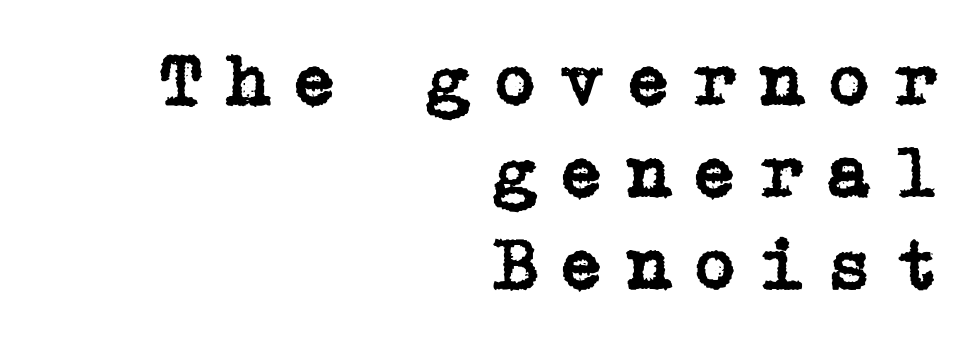
The image shows 75 px serif type, upright; set right-aligned, line spacing 1.23x, unusually wide letter spacing (+0.27 em), not underlined; low stroke contrast and a medium x-height.
